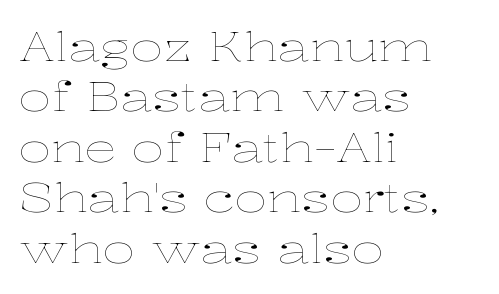
Q: Is the text bold? A: No.
Q: Is the text italic (slanted)? A: No, it is upright.
Q: Is the text underlined? A: No.
Q: How is the paragraph aligned? A: Left-aligned.
Q: Is the spacing between letters normal or unusually wide? A: Normal.
Q: Is the spacing between lines tight, normal or loose? A: Normal.
Q: Width (condensed, normal, or wide)? A: Wide.
Q: Stroke contrast? A: Low.
Q: x-height? A: Medium.
Q: Monospaced? A: No.
